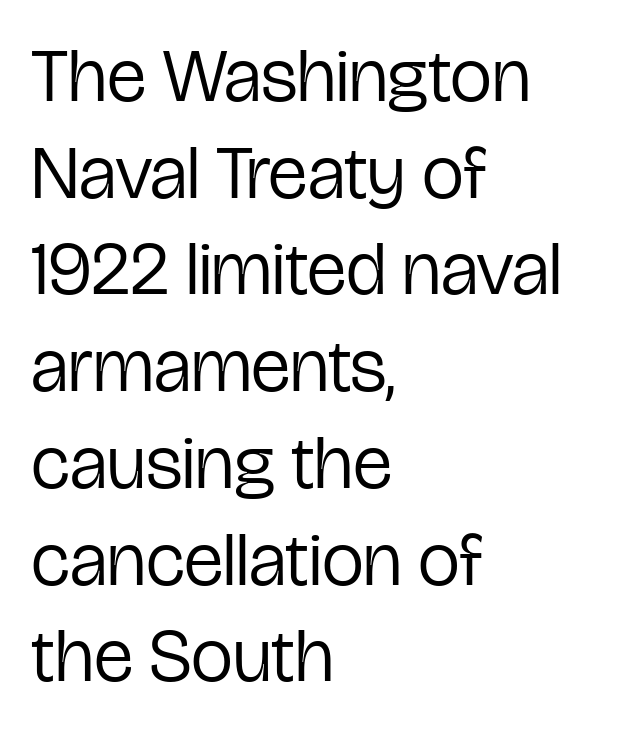
The image shows 75 px regular-weight, condensed sans-serif type, upright; set left-aligned, normal line spacing (1.29x), normal letter spacing, not underlined; low stroke contrast and a medium x-height.
